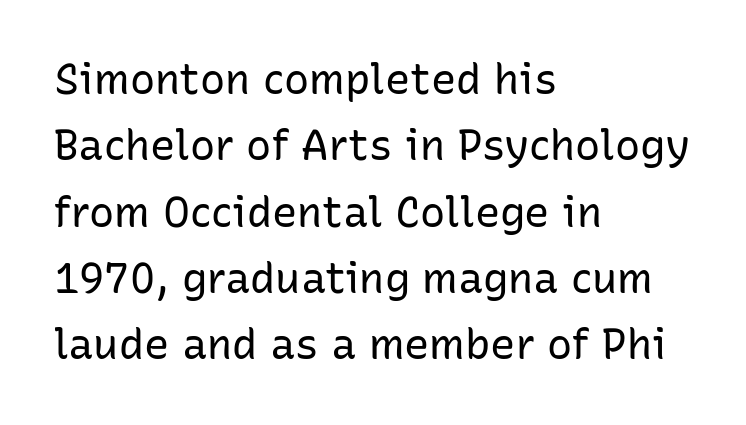
Q: Is the text bold? A: No.
Q: Is the text italic (slanted)? A: No, it is upright.
Q: Is the typeface a serif or a sans-serif typeface? A: Sans-serif.
Q: Is the text underlined? A: No.
Q: How is the paragraph aligned? A: Left-aligned.
Q: Is the spacing between letters normal or unusually wide? A: Normal.
Q: Is the spacing between lines tight, normal or loose? A: Normal.
Q: Width (condensed, normal, or wide)? A: Normal.
Q: Stroke contrast? A: Low.
Q: x-height? A: Medium.
Q: Monospaced? A: No.
